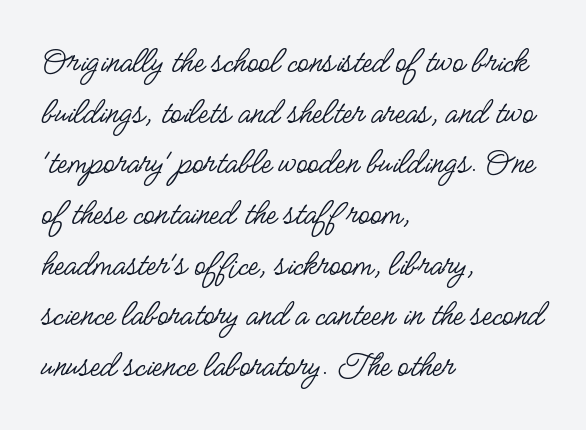
{"serif": "no", "bold": "no", "weight": "regular", "width": "condensed", "stroke_contrast": "low", "x_height": "small", "monospaced": "no", "underline": "no", "align": "left", "line_spacing": "normal", "line_spacing_ratio": 1.37, "letter_spacing": "normal", "letter_spacing_em": 0.0, "glyph_px": 37}
